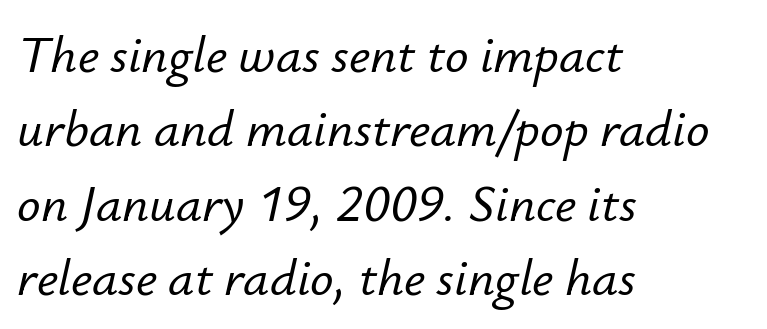
{"italic": "yes", "lean": "right", "slant_degrees": 12, "width": "normal", "stroke_contrast": "low", "x_height": "small", "monospaced": "no", "underline": "no", "align": "left", "line_spacing": "normal", "line_spacing_ratio": 1.43, "letter_spacing": "normal", "letter_spacing_em": 0.0, "glyph_px": 52}
